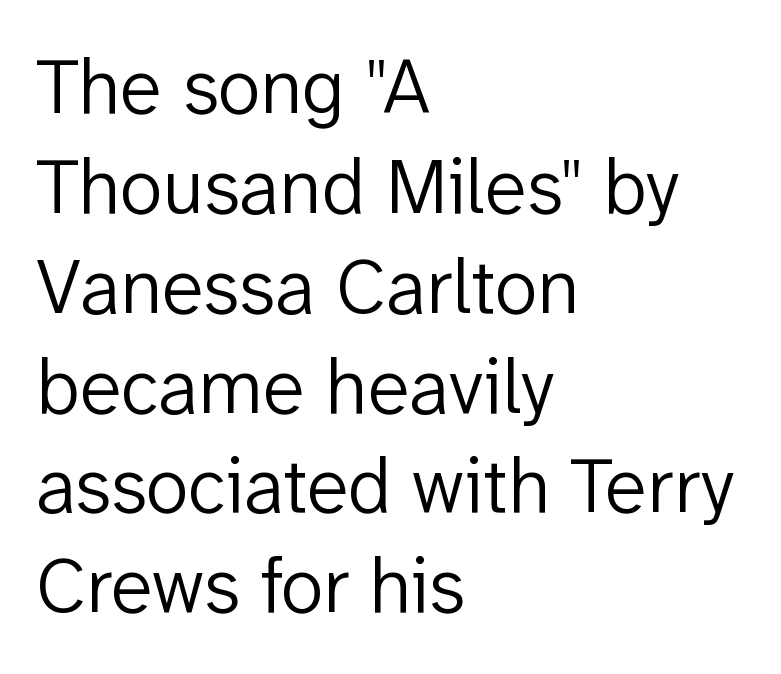
Weight: in the light-to-regular range. The rendering shows plain stroke endings on the letterforms — a sans-serif design. The rendering uses natural spacing where letterforms have individual widths. Only glyphs here, with clear space below each row. Students, note that the glyphs here touch the page at normal intervals. These lines are set flush left with a ragged right edge.
